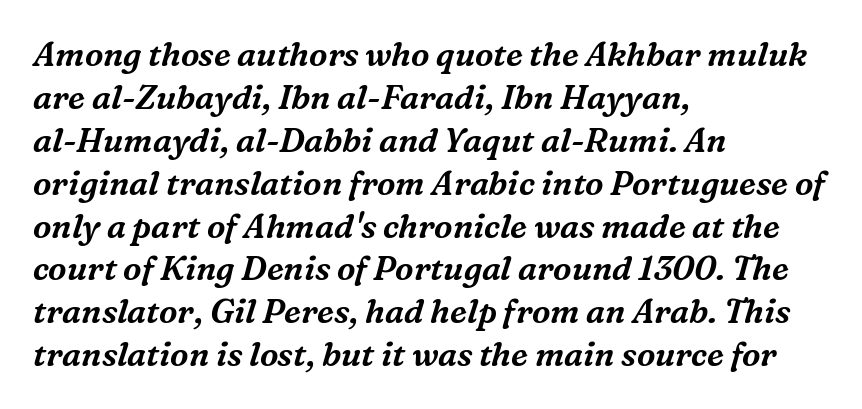
The image shows 33 px serif type, italic (leaning right); set left-aligned, normal line spacing (1.3x), normal letter spacing, not underlined; medium stroke contrast and a medium x-height.
